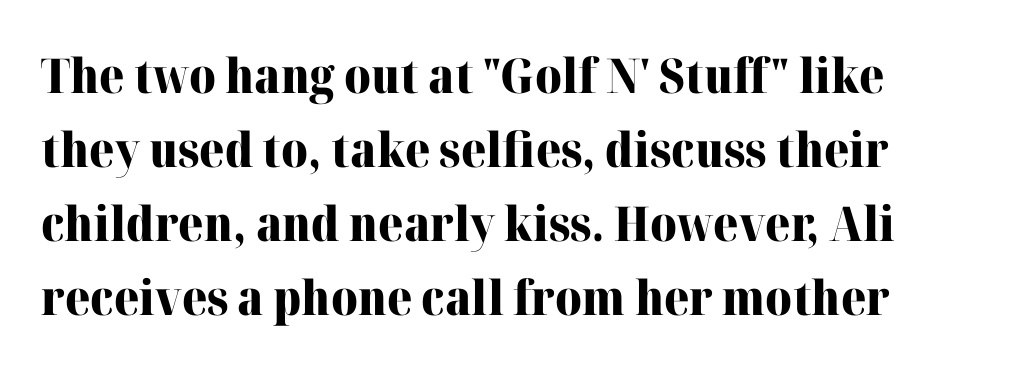
The image shows 48 px heavy serif type, upright; set normal line spacing (1.54x), normal letter spacing, not underlined; high stroke contrast and a medium x-height.
